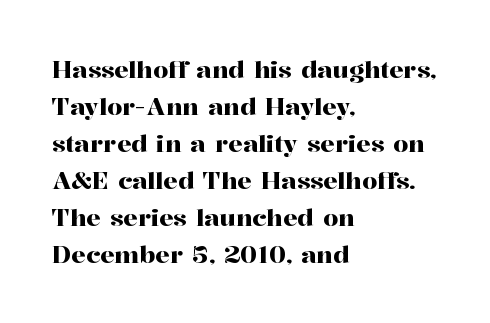
Q: Is the text italic (slanted)? A: No, it is upright.
Q: Is the text underlined? A: No.
Q: How is the paragraph aligned? A: Left-aligned.
Q: Is the spacing between letters normal or unusually wide? A: Normal.
Q: Is the spacing between lines tight, normal or loose? A: Normal.
